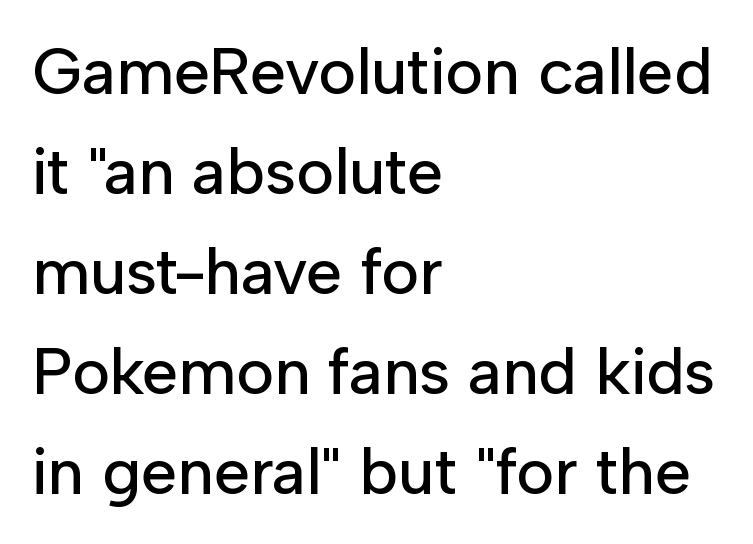
{"serif": "no", "italic": "no", "width": "normal", "stroke_contrast": "low", "x_height": "medium", "monospaced": "no", "underline": "no", "align": "left", "line_spacing": "normal", "line_spacing_ratio": 1.54, "letter_spacing": "normal", "letter_spacing_em": 0.0, "glyph_px": 65}
